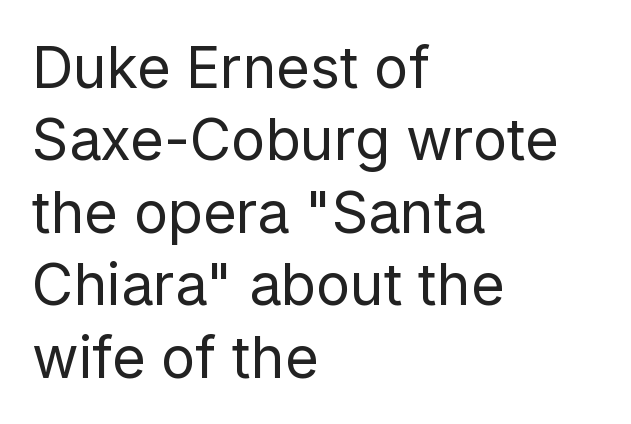
The image shows 57 px regular-weight sans-serif type, upright; set left-aligned, normal line spacing (1.27x), normal letter spacing, not underlined; low stroke contrast and a medium x-height.
